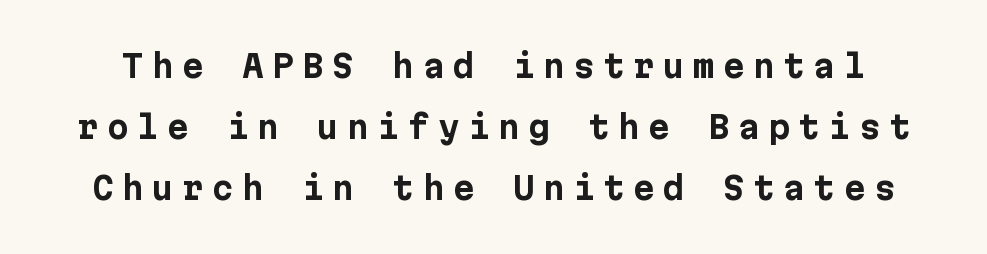
Q: Is the text bold? A: Yes.
Q: Is the text italic (slanted)? A: No, it is upright.
Q: Is the typeface a serif or a sans-serif typeface? A: Sans-serif.
Q: Is the text underlined? A: No.
Q: Is the spacing between letters normal or unusually wide? A: Unusually wide.
Q: Is the spacing between lines tight, normal or loose? A: Loose.
Q: Width (condensed, normal, or wide)? A: Normal.
Q: Stroke contrast? A: Low.
Q: x-height? A: Medium.
